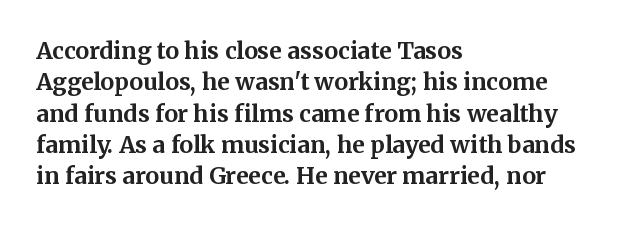
If you drew a line through each stem, it would be perfectly vertical. The face used here has the dense, thick strokes of a bold. All the whitespace from short lines collects on the right. Observe the ordinary spacing: letters are neighbours, not strangers. Rule under the text: the space is simply empty.
